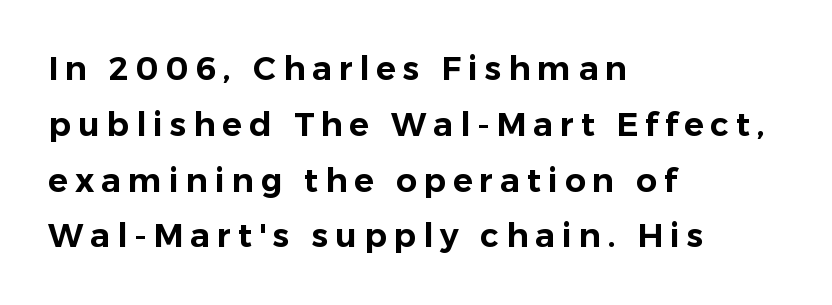
Substantial extra tracking has been applied to these lines. Compared with a centered layout, this one pins lines to the left instead. In terms of letterform style, serifs are entirely absent. Character widths vary here, with narrow letters taking less room than wide ones. Style check: upright.
